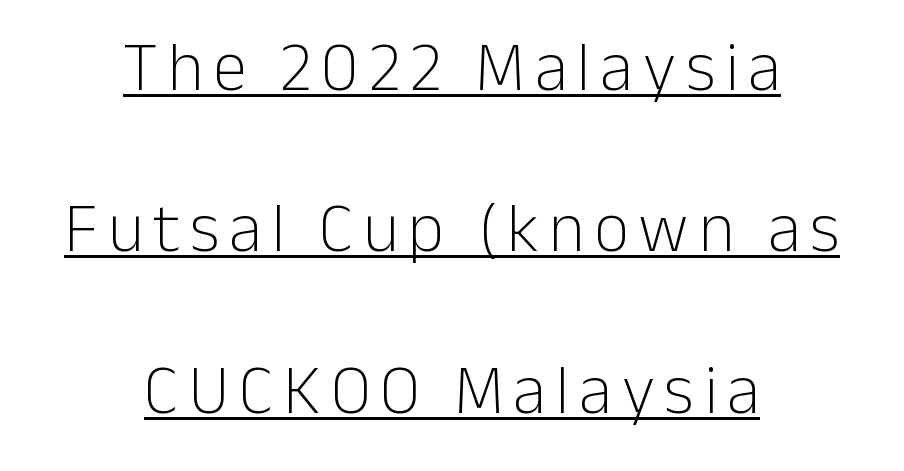
Q: Is the text bold? A: No.
Q: Is the text italic (slanted)? A: No, it is upright.
Q: Is the typeface a serif or a sans-serif typeface? A: Sans-serif.
Q: Is the text underlined? A: Yes.
Q: How is the paragraph aligned? A: Centered.
Q: Is the spacing between lines tight, normal or loose? A: Loose.
Q: Width (condensed, normal, or wide)? A: Normal.
Q: Stroke contrast? A: Low.
Q: x-height? A: Medium.
Q: Monospaced? A: No.
